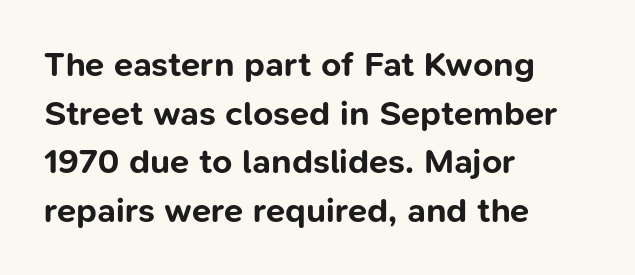
{"serif": "no", "italic": "no", "bold": "yes", "weight": "bold", "width": "normal", "stroke_contrast": "low", "x_height": "medium", "monospaced": "no", "underline": "no", "align": "left", "line_spacing": "normal", "line_spacing_ratio": 1.39, "letter_spacing": "normal", "letter_spacing_em": 0.0, "glyph_px": 35}
